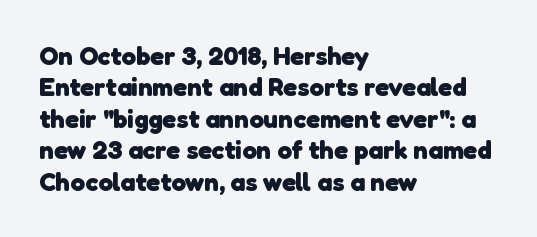
Q: Is the text bold? A: Yes.
Q: Is the text underlined? A: No.
Q: How is the paragraph aligned? A: Left-aligned.
Q: Is the spacing between letters normal or unusually wide? A: Normal.
